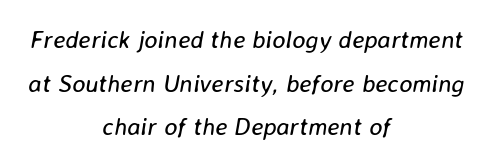
{"italic": "yes", "lean": "right", "slant_degrees": 8, "bold": "no", "underline": "no", "align": "center", "line_spacing_ratio": 1.75, "letter_spacing": "normal", "letter_spacing_em": 0.0, "glyph_px": 25}
